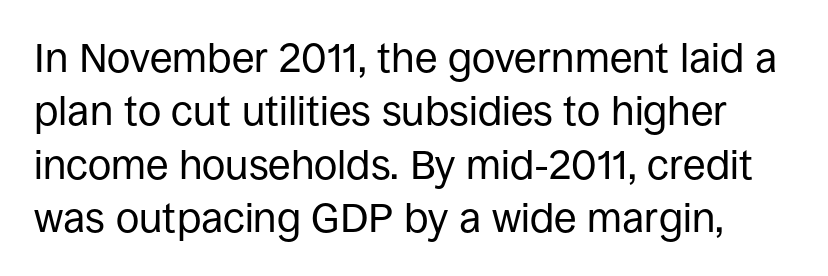
Q: Is the text bold? A: No.
Q: Is the text italic (slanted)? A: No, it is upright.
Q: Is the typeface a serif or a sans-serif typeface? A: Sans-serif.
Q: Is the text underlined? A: No.
Q: Is the spacing between letters normal or unusually wide? A: Normal.
Q: Is the spacing between lines tight, normal or loose? A: Normal.
Q: Width (condensed, normal, or wide)? A: Normal.
Q: Stroke contrast? A: Low.
Q: x-height? A: Large.
Q: Monospaced? A: No.
